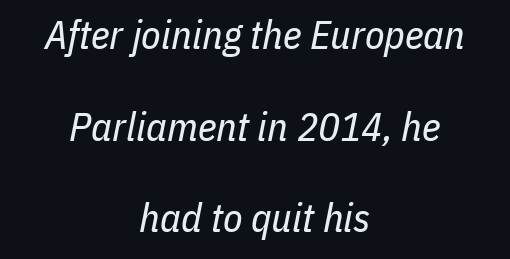
Q: Is the text bold? A: No.
Q: Is the text italic (slanted)? A: Yes, it leans right by about 11 degrees.
Q: Is the text underlined? A: No.
Q: How is the paragraph aligned? A: Centered.
Q: Is the spacing between letters normal or unusually wide? A: Normal.
Q: Is the spacing between lines tight, normal or loose? A: Loose.
Q: Width (condensed, normal, or wide)? A: Condensed.
Q: Stroke contrast? A: Low.
Q: x-height? A: Medium.
Q: Monospaced? A: No.
